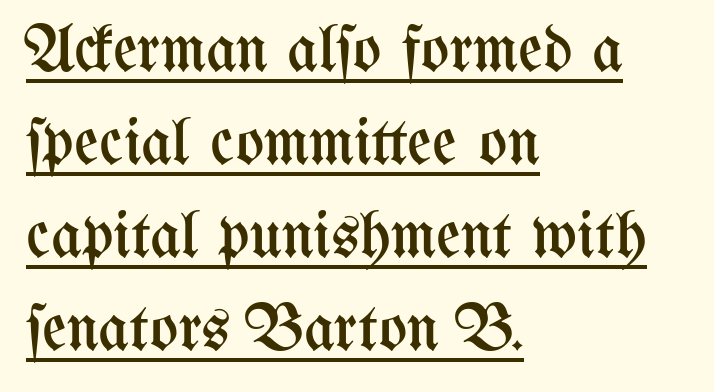
{"italic": "no", "bold": "no", "weight": "regular", "width": "condensed", "stroke_contrast": "medium", "x_height": "medium", "monospaced": "no", "underline": "yes", "align": "left", "line_spacing": "normal", "line_spacing_ratio": 1.39, "letter_spacing": "normal", "letter_spacing_em": 0.0, "glyph_px": 67}
